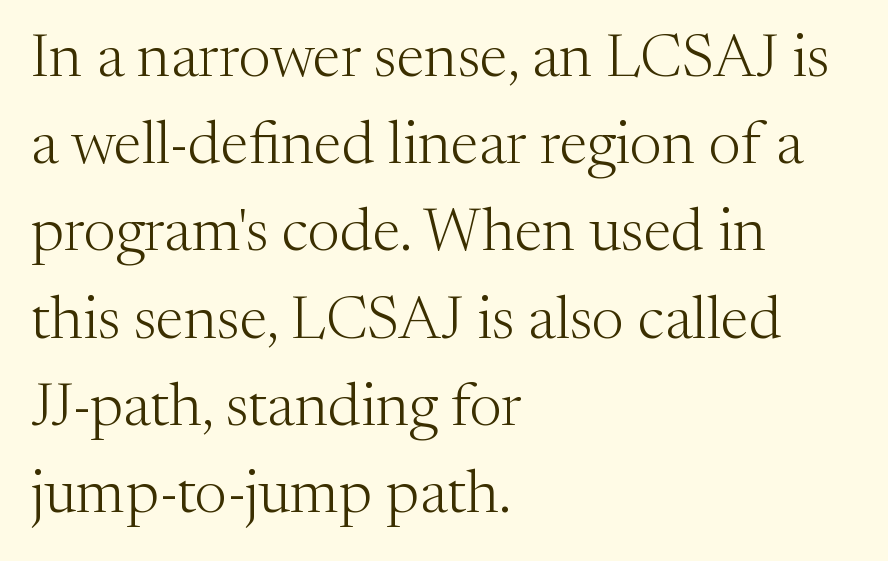
Q: Is the text bold? A: No.
Q: Is the text italic (slanted)? A: No, it is upright.
Q: Is the typeface a serif or a sans-serif typeface? A: Serif.
Q: Is the text underlined? A: No.
Q: How is the paragraph aligned? A: Left-aligned.
Q: Is the spacing between letters normal or unusually wide? A: Normal.
Q: Is the spacing between lines tight, normal or loose? A: Normal.
Q: Width (condensed, normal, or wide)? A: Normal.
Q: Stroke contrast? A: Medium.
Q: x-height? A: Medium.
Q: Monospaced? A: No.
